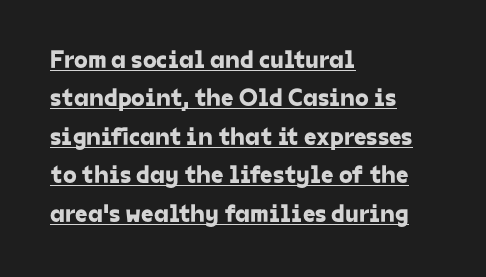
The image shows 25 px text type; set left-aligned, normal line spacing (1.54x), normal letter spacing, underlined.
